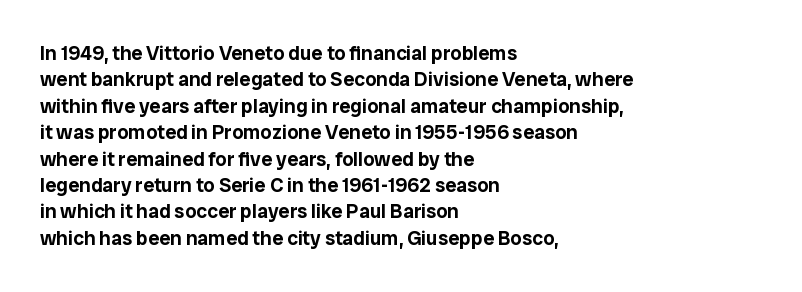
{"italic": "no", "underline": "no", "align": "left", "line_spacing": "normal", "line_spacing_ratio": 1.32, "letter_spacing": "normal", "letter_spacing_em": 0.0, "glyph_px": 20}
